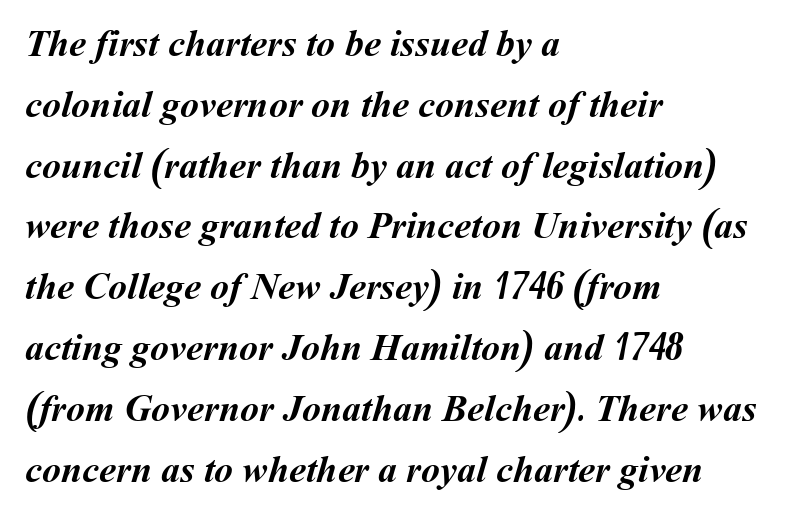
{"bold": "yes", "weight": "semibold", "width": "normal", "stroke_contrast": "medium", "x_height": "medium", "monospaced": "no", "underline": "no", "align": "left", "line_spacing": "normal", "line_spacing_ratio": 1.6, "letter_spacing": "normal", "letter_spacing_em": 0.0, "glyph_px": 38}
